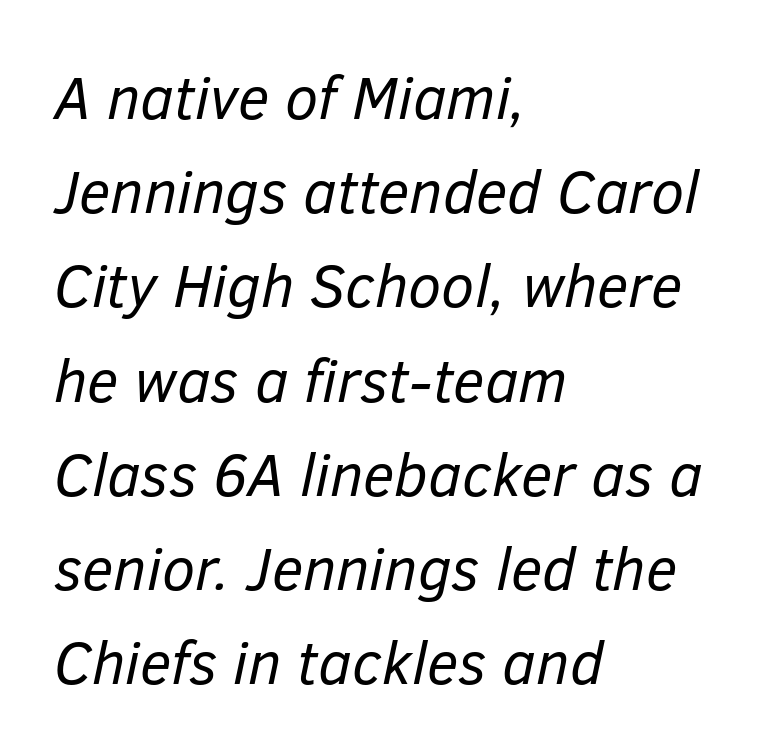
Heft: none added — not bold. One glance says typical: line gaps are just what's usual. Varying glyph widths throughout — classic text-font behaviour. The lines are quadded left. The tracking reads as untouched default to a designer's eye. The gap between lines stays unmarked.
